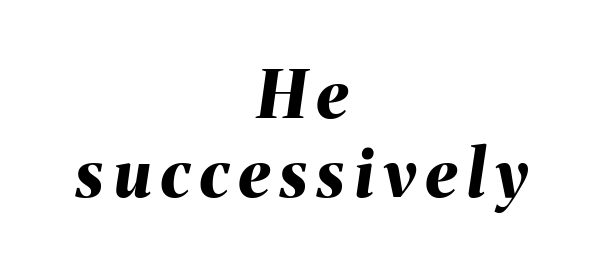
Q: Is the text bold? A: Yes.
Q: Is the text italic (slanted)? A: Yes, it leans right by about 8 degrees.
Q: Is the text underlined? A: No.
Q: How is the paragraph aligned? A: Centered.
Q: Width (condensed, normal, or wide)? A: Normal.
Q: Stroke contrast? A: Medium.
Q: x-height? A: Medium.
Q: Monospaced? A: No.
